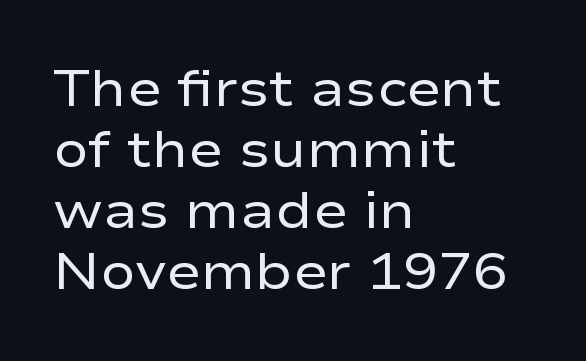
Type style note: lacks serifs. The ragged edge is on the right, which tells us the setting is flush left. Note the varied advance widths — an 'i' is clearly narrower than an 'm'. Check under the words: just untouched page.
